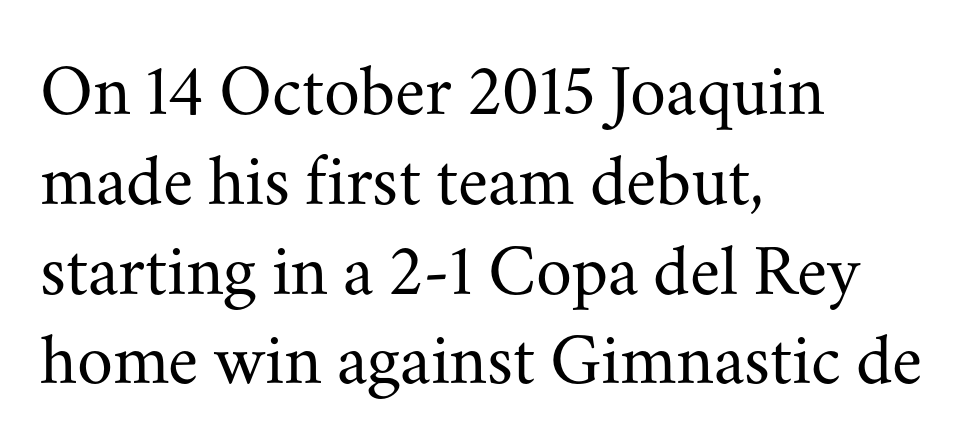
The image shows 73 px regular-weight serif type, upright; set left-aligned, line spacing 1.23x, normal letter spacing, not underlined; medium stroke contrast and a small x-height.
